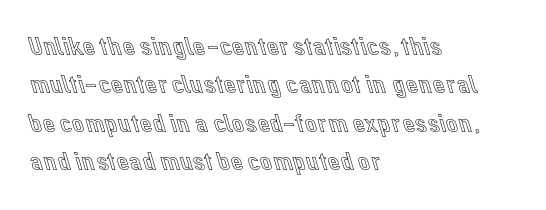
Q: Is the text italic (slanted)? A: Yes.
Q: Is the text underlined? A: No.
Q: How is the paragraph aligned? A: Left-aligned.
Q: Is the spacing between letters normal or unusually wide? A: Normal.
Q: Is the spacing between lines tight, normal or loose? A: Normal.
